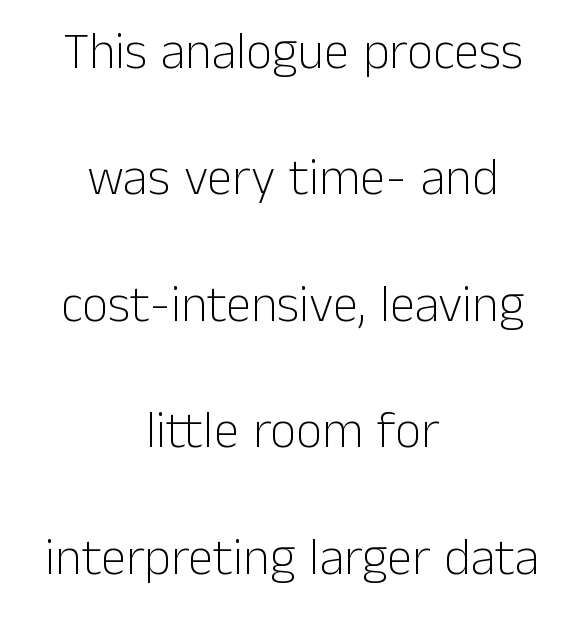
{"serif": "no", "italic": "no", "bold": "no", "weight": "light", "width": "normal", "stroke_contrast": "low", "x_height": "medium", "monospaced": "no", "underline": "no", "align": "center", "line_spacing": "loose", "line_spacing_ratio": 2.48, "letter_spacing": "normal", "letter_spacing_em": 0.0, "glyph_px": 51}
